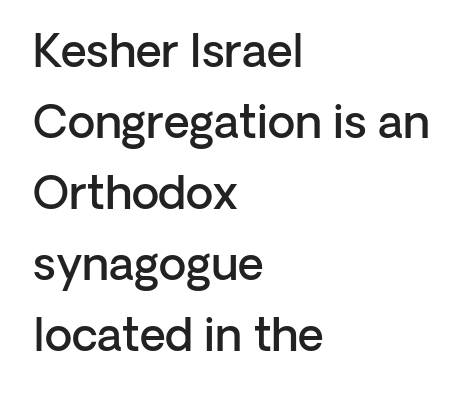
The image shows 45 px semibold sans-serif type, upright; set left-aligned, normal line spacing (1.58x), normal letter spacing, not underlined; low stroke contrast and a medium x-height.
